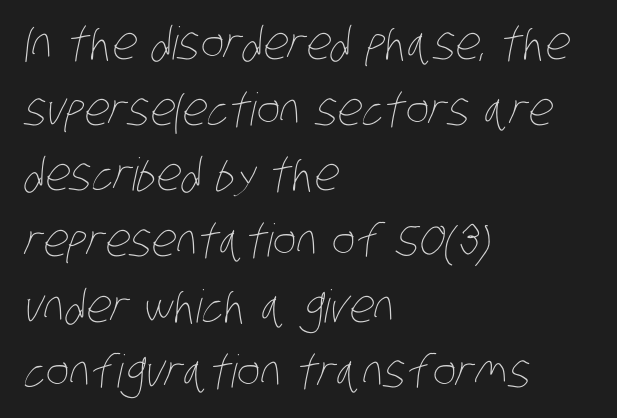
The image shows 45 px thin, condensed type; set left-aligned, normal line spacing (1.46x), normal letter spacing, not underlined; low stroke contrast and a large x-height.
